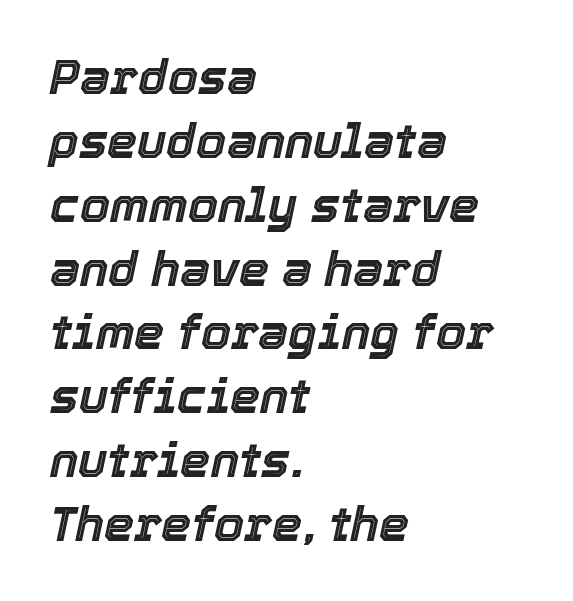
Glyph-to-glyph distance matches everyday printed text. A typesetter would call this proportional, since set widths differ per character. Compared with a centered layout, this one pins lines to the left instead. Letters rest on an invisible, unmarked baseline. These lines were composed using italics. The leading is moderate, giving the passage an even texture.
